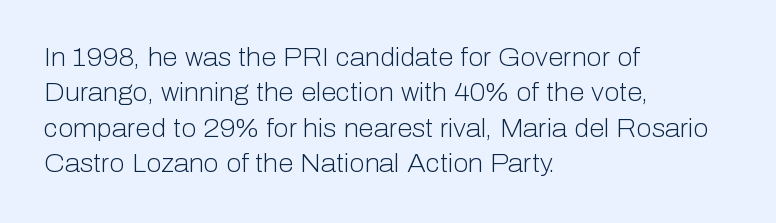
Plain, unruled lines of type. Is the type heavy? It reads as light-to-regular instead. Interline gaps are of average width in this sample. In terms of posture, this sample is upright. These lines are set flush left with a ragged right edge. Nothing unusual about the tracking: characters are spaced as the font intends.
